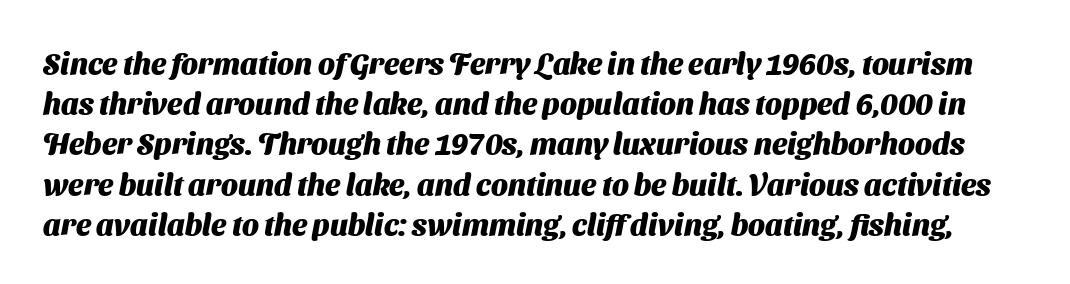
Typographically, this falls in the sans-serif category. In terms of weight, the rendering is a true, heavy bold. Nobody touched the tracking dial on this one. Honestly, there is no underline to notice here at all. Proportional: the letters do not fall into vertical columns.
